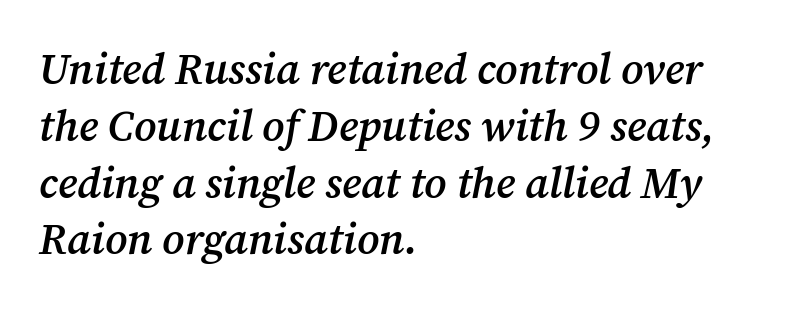
Underline: absent. This is oblique type, the kind used for emphasis or titles. In terms of leading, this rendering sits right in the middle. A fair bit of extra ink — the face is semibold, not bold. This is serif lettering, the kind often seen in printed books.
